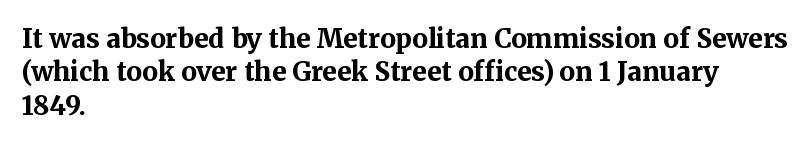
{"italic": "no", "bold": "yes", "underline": "no", "align": "left", "line_spacing": "normal", "line_spacing_ratio": 1.28, "letter_spacing": "normal", "letter_spacing_em": 0.0, "glyph_px": 26}
